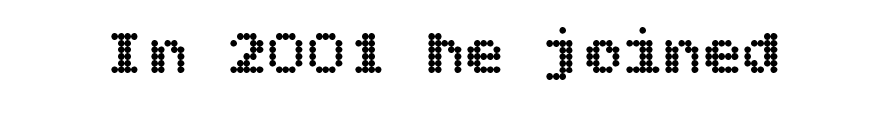
Nobody touched the tracking dial on this one. The string is rendered with underlining switched off. Quick note: not italic, upright.
